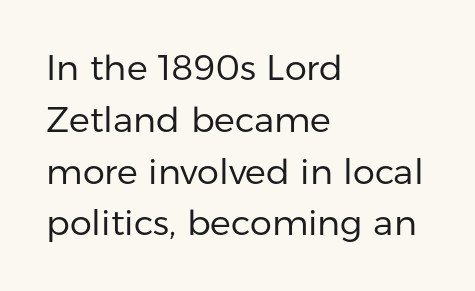
The image shows 35 px regular-weight sans-serif type, upright; set left-aligned, normal line spacing (1.48x), normal letter spacing, not underlined; low stroke contrast and a medium x-height.
